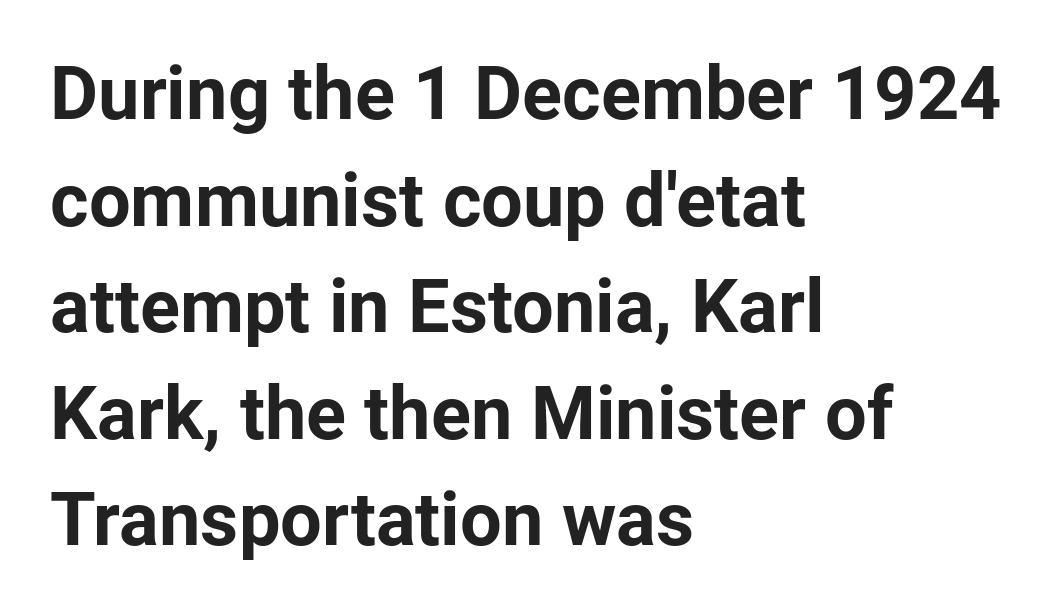
The image shows 74 px bold sans-serif type, upright; set left-aligned, normal line spacing (1.44x), normal letter spacing, not underlined; low stroke contrast and a medium x-height.
